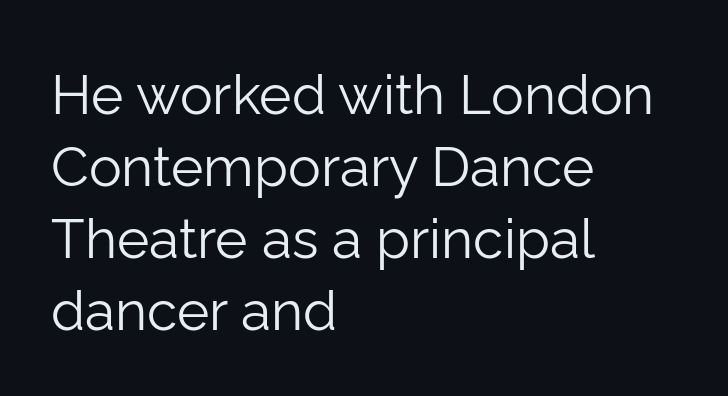
Q: Is the text bold? A: No.
Q: Is the text italic (slanted)? A: No, it is upright.
Q: Is the typeface a serif or a sans-serif typeface? A: Sans-serif.
Q: Is the text underlined? A: No.
Q: How is the paragraph aligned? A: Left-aligned.
Q: Is the spacing between letters normal or unusually wide? A: Normal.
Q: Is the spacing between lines tight, normal or loose? A: Normal.
Q: Width (condensed, normal, or wide)? A: Normal.
Q: Stroke contrast? A: Low.
Q: x-height? A: Medium.
Q: Monospaced? A: No.
